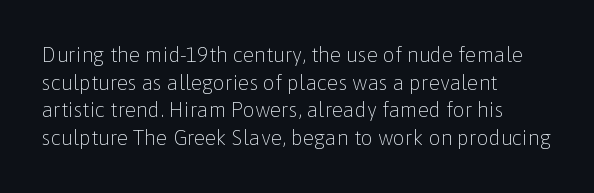
Q: Is the text bold? A: No.
Q: Is the text italic (slanted)? A: No, it is upright.
Q: Is the text underlined? A: No.
Q: How is the paragraph aligned? A: Left-aligned.
Q: Is the spacing between letters normal or unusually wide? A: Normal.
Q: Is the spacing between lines tight, normal or loose? A: Normal.
